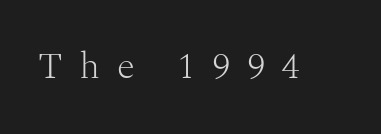
The image shows 37 px light serif type, upright; set unusually wide letter spacing (+0.45 em), not underlined; medium stroke contrast and a medium x-height.
